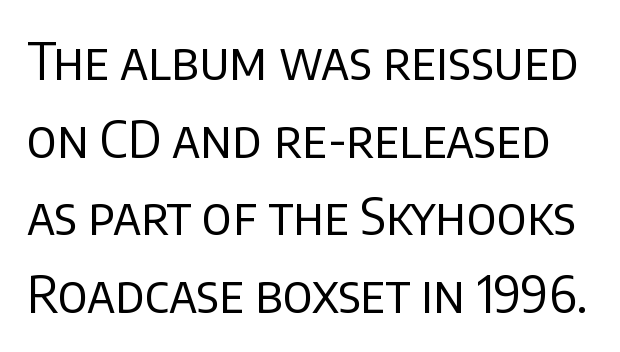
{"serif": "no", "italic": "no", "bold": "no", "weight": "regular", "width": "normal", "stroke_contrast": "low", "x_height": "large", "monospaced": "no", "underline": "no", "line_spacing": "normal", "line_spacing_ratio": 1.52, "letter_spacing": "normal", "letter_spacing_em": 0.0, "glyph_px": 51}
